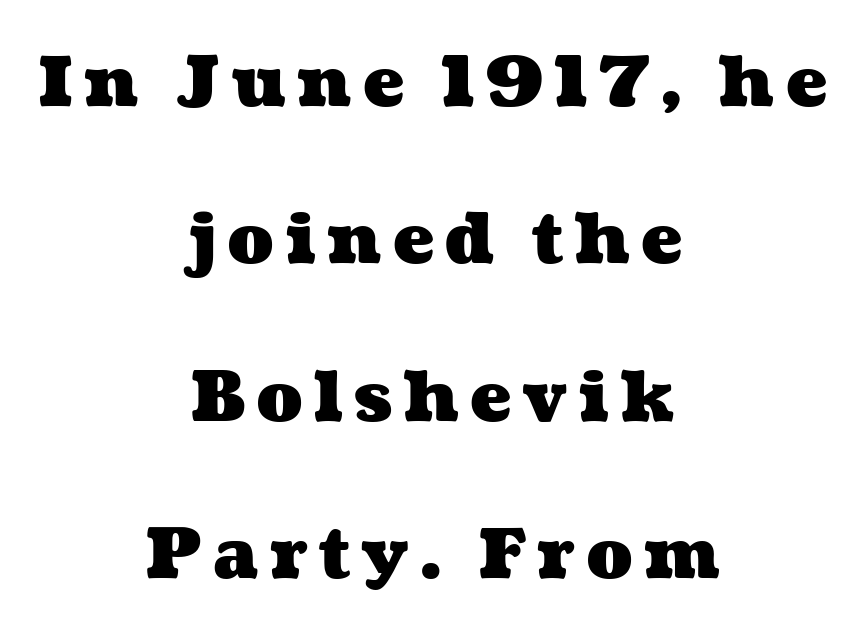
Varying glyph widths throughout — classic text-font behaviour. The space directly below the letters is spotless. Emphasis by weight is at full strength: bold. Leading: increased.
